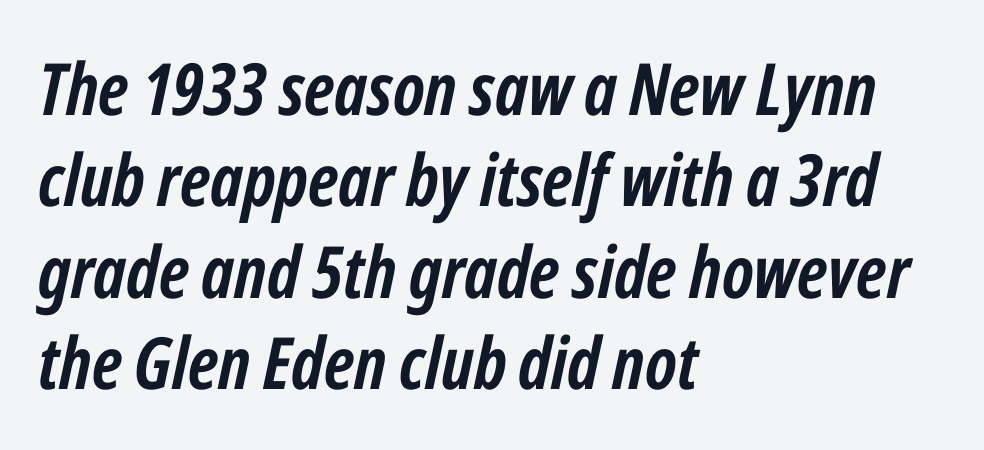
The image shows 72 px semibold, condensed type, italic (leaning right); set left-aligned, normal line spacing (1.27x), normal letter spacing, not underlined; low stroke contrast and a medium x-height.
